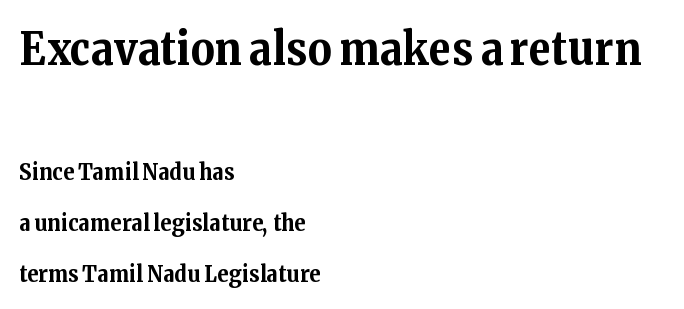
Q: Is the text bold? A: Yes.
Q: Is the text italic (slanted)? A: No, it is upright.
Q: Is the typeface a serif or a sans-serif typeface? A: Serif.
Q: Is the text underlined? A: No.
Q: How is the paragraph aligned? A: Left-aligned.
Q: Is the spacing between letters normal or unusually wide? A: Normal.
Q: Is the spacing between lines tight, normal or loose? A: Loose.
Q: Which block of text is set in a larger size, the first (top) or the second (bottom)? A: The first (top) one.
Q: Width (condensed, normal, or wide)? A: Normal.
Q: Stroke contrast? A: Medium.
Q: x-height? A: Medium.
Q: Monospaced? A: No.
